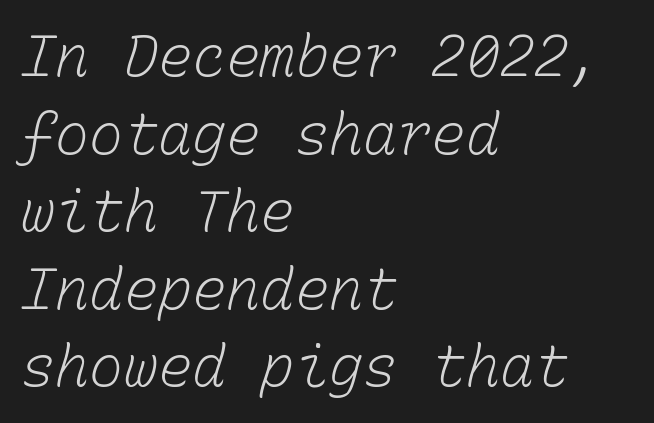
The image shows 57 px light type, monospaced; set left-aligned, normal line spacing (1.36x), normal letter spacing, not underlined; low stroke contrast and a medium x-height.
